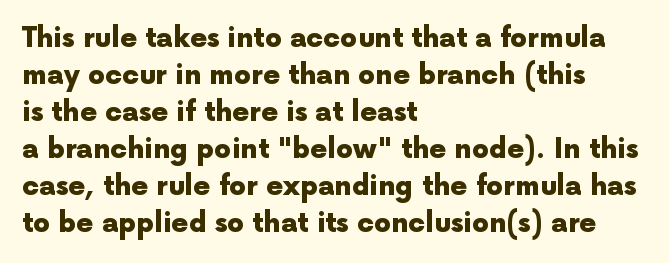
{"italic": "no", "bold": "yes", "underline": "no", "align": "left", "line_spacing": "normal", "line_spacing_ratio": 1.37, "letter_spacing": "normal", "letter_spacing_em": 0.0, "glyph_px": 27}
